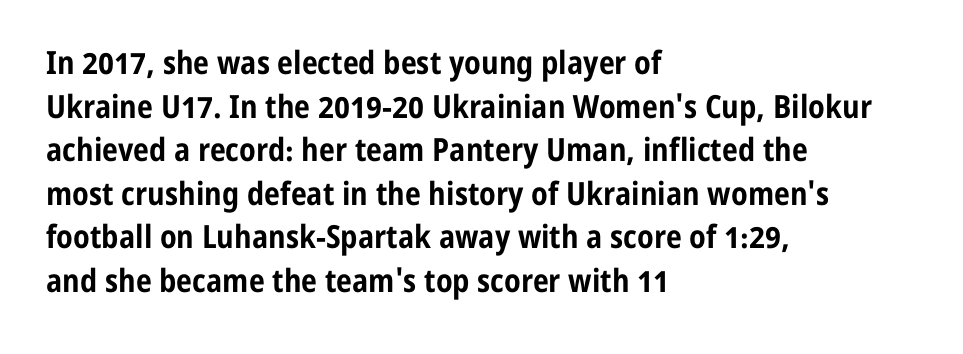
Default kerning and tracking; the words read as compact shapes. This sample is left-justified, so line endings fall wherever the words run out. Here the designer chose a conventional face with non-uniform glyph widths. The letters stand straight up with perfectly vertical stems. The font is running at its bold setting. The area under the type is left untouched.
